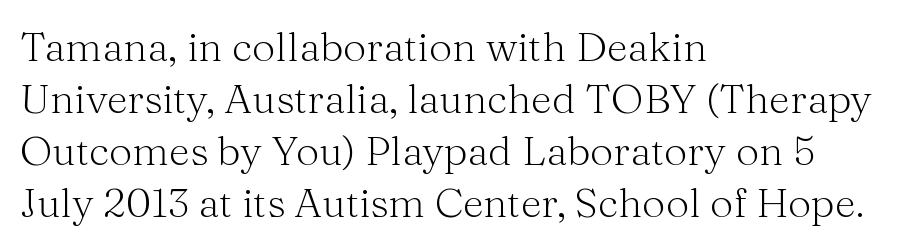
Q: Is the text bold? A: No.
Q: Is the text italic (slanted)? A: No, it is upright.
Q: Is the typeface a serif or a sans-serif typeface? A: Serif.
Q: Is the text underlined? A: No.
Q: How is the paragraph aligned? A: Left-aligned.
Q: Is the spacing between letters normal or unusually wide? A: Normal.
Q: Is the spacing between lines tight, normal or loose? A: Normal.
Q: Width (condensed, normal, or wide)? A: Normal.
Q: Stroke contrast? A: Medium.
Q: x-height? A: Medium.
Q: Monospaced? A: No.
